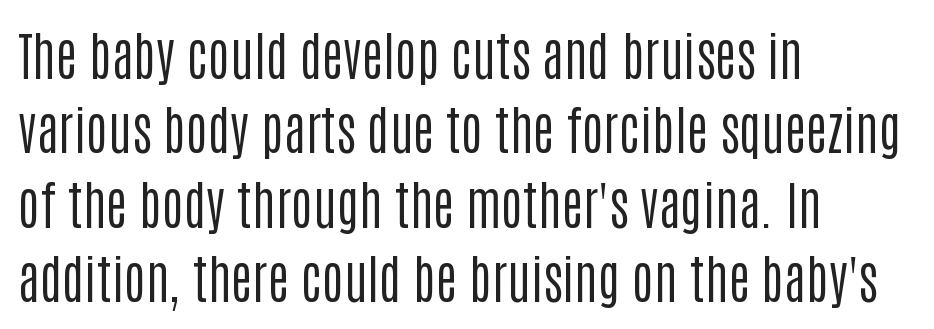
{"serif": "no", "italic": "no", "bold": "no", "weight": "regular", "width": "condensed", "stroke_contrast": "low", "x_height": "large", "monospaced": "no", "underline": "no", "align": "left", "line_spacing": "normal", "line_spacing_ratio": 1.43, "letter_spacing": "normal", "letter_spacing_em": 0.0, "glyph_px": 52}
